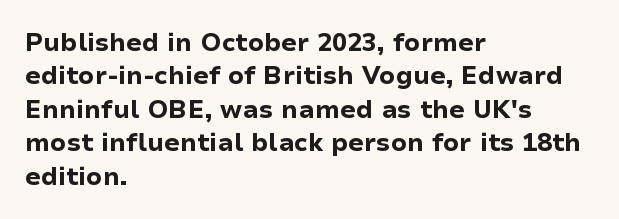
The image shows 25 px bold type, upright; set left-aligned, normal line spacing (1.34x), normal letter spacing, not underlined.
